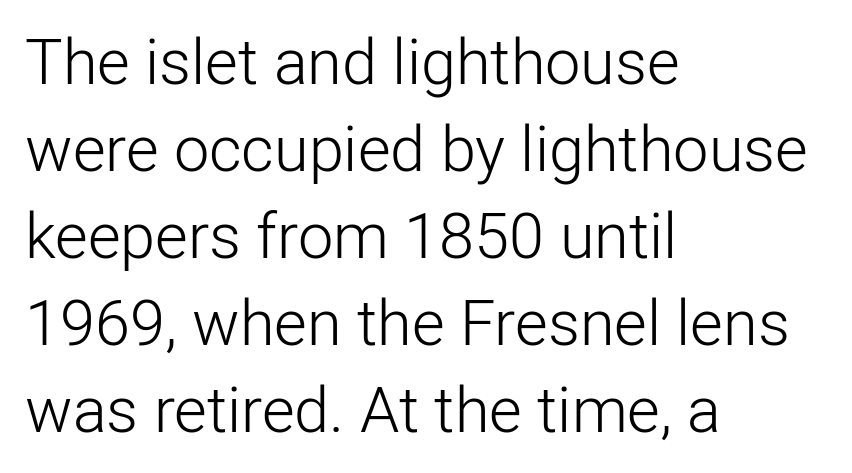
The image shows 63 px light sans-serif type, upright; set left-aligned, normal line spacing (1.38x), normal letter spacing, not underlined; low stroke contrast and a medium x-height.
